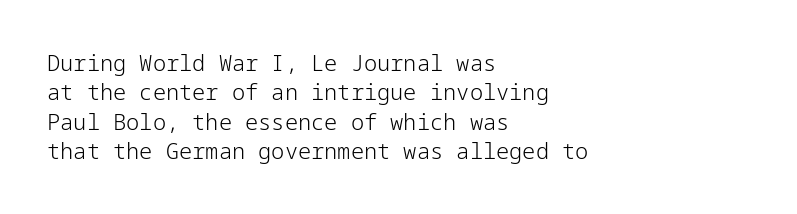
Q: Is the text bold? A: No.
Q: Is the text italic (slanted)? A: No, it is upright.
Q: Is the text underlined? A: No.
Q: How is the paragraph aligned? A: Left-aligned.
Q: Is the spacing between letters normal or unusually wide? A: Normal.
Q: Is the spacing between lines tight, normal or loose? A: Normal.
